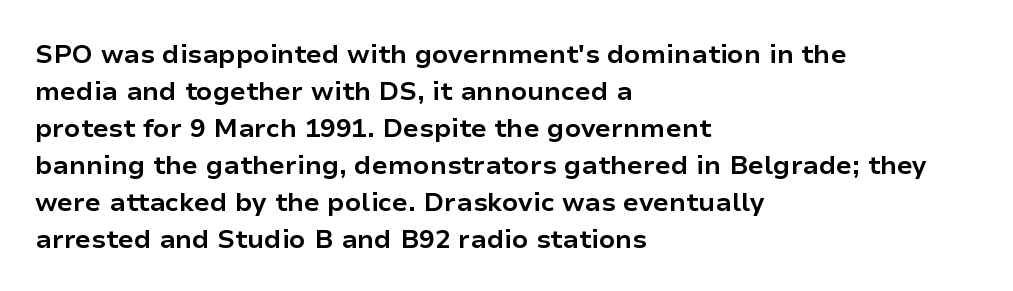
The image shows 26 px bold type, upright; set left-aligned, normal line spacing (1.42x), normal letter spacing, not underlined.
